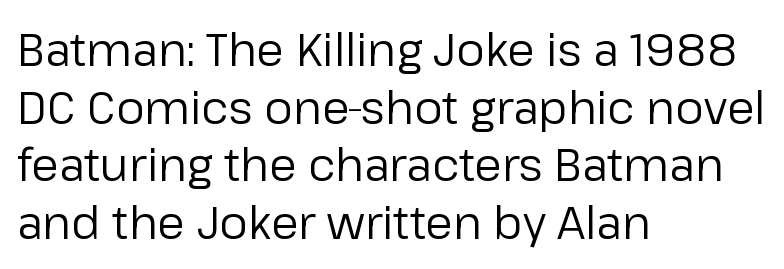
The image shows 45 px regular-weight sans-serif type, upright; set left-aligned, normal line spacing (1.28x), normal letter spacing, not underlined; low stroke contrast and a medium x-height.
